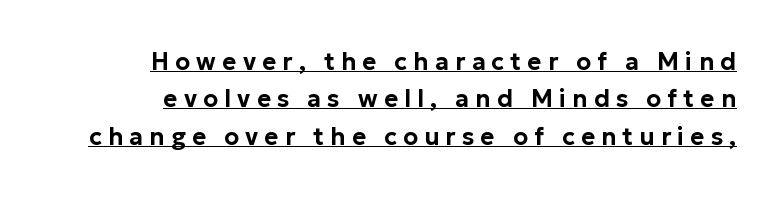
{"italic": "no", "underline": "yes", "align": "right", "line_spacing": "normal", "line_spacing_ratio": 1.56, "letter_spacing": "wide", "letter_spacing_em": 0.26, "glyph_px": 24}
